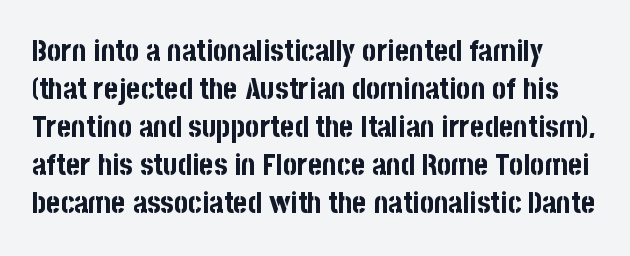
The axis of the letterforms is exactly vertical. Descenders hang freely into open space. Bold? Absolutely — the strokes are thick and heavy. The passage shown is typed in a proportional face where columns would drift.
